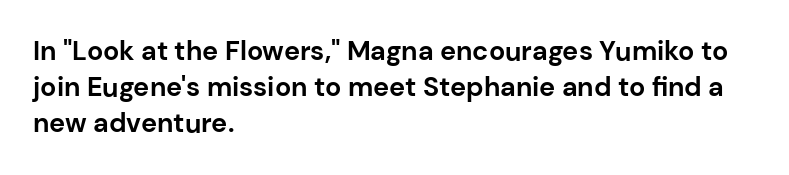
{"italic": "no", "bold": "yes", "underline": "no", "align": "left", "line_spacing": "normal", "line_spacing_ratio": 1.34, "letter_spacing": "normal", "letter_spacing_em": 0.0, "glyph_px": 27}
